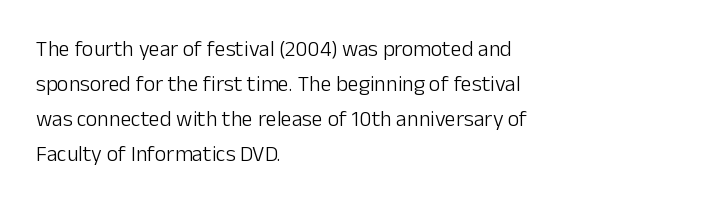
{"italic": "no", "bold": "no", "underline": "no", "align": "left", "line_spacing": "normal", "line_spacing_ratio": 1.59, "letter_spacing": "normal", "letter_spacing_em": 0.0, "glyph_px": 22}
